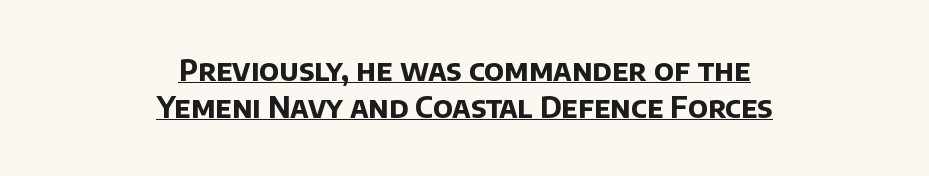
Line spacing here is normal. How heavy is the stroke? Heavy — this is a bold. Casual observation: everything's sitting right in the middle. This sample has the flowing, uneven cadence of proportional lettering.
